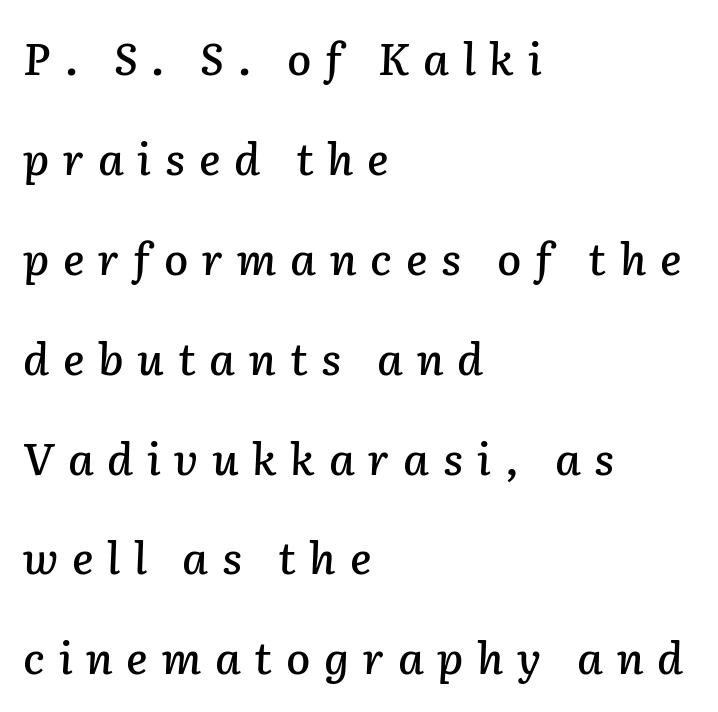
The image shows 44 px text type, italic (leaning right); set left-aligned, loose line spacing (2.27x), unusually wide letter spacing (+0.31 em), not underlined; low stroke contrast and a medium x-height.
